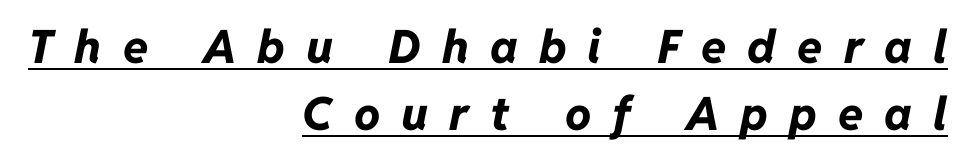
The image shows 46 px bold type, italic (leaning right); set right-aligned, normal line spacing (1.45x), unusually wide letter spacing (+0.46 em), underlined; low stroke contrast and a medium x-height.
